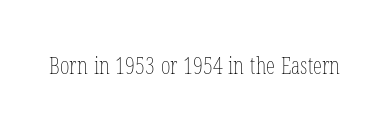
Q: Is the text bold? A: No.
Q: Is the text italic (slanted)? A: No, it is upright.
Q: Is the text underlined? A: No.
Q: Is the spacing between letters normal or unusually wide? A: Normal.
